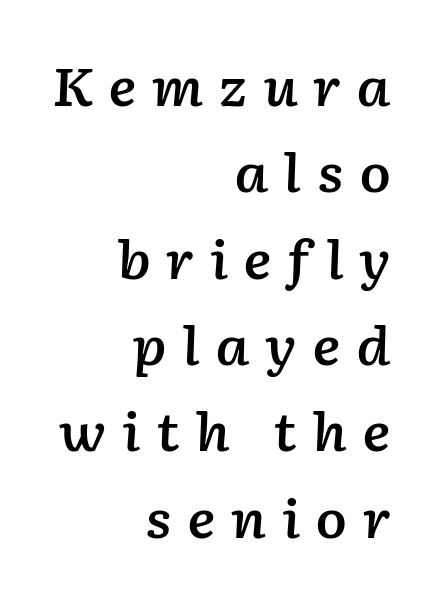
{"italic": "yes", "lean": "right", "slant_degrees": 2, "bold": "semi", "weight": "semibold", "width": "normal", "stroke_contrast": "low", "x_height": "medium", "monospaced": "no", "underline": "no", "align": "right", "line_spacing": "normal", "line_spacing_ratio": 1.66, "letter_spacing": "wide", "letter_spacing_em": 0.29, "glyph_px": 52}
